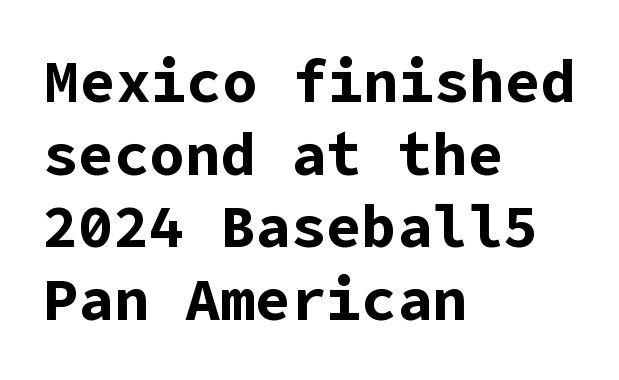
If you drew a line through each stem, it would be perfectly vertical. A typesetter would call this zero additional tracking. Anything drawn beneath the words? Only blank space. The face used here has the dense, thick strokes of a bold. Typeset ragged right — the left edge is the straight one. The letters carry no serifs — their stems end cleanly without finishing strokes.
